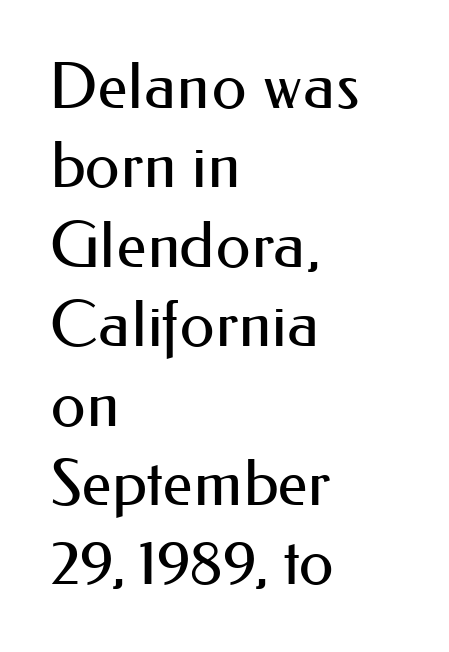
The image shows 63 px regular-weight sans-serif type, upright; set left-aligned, normal line spacing (1.26x), normal letter spacing, not underlined; medium stroke contrast and a small x-height.
